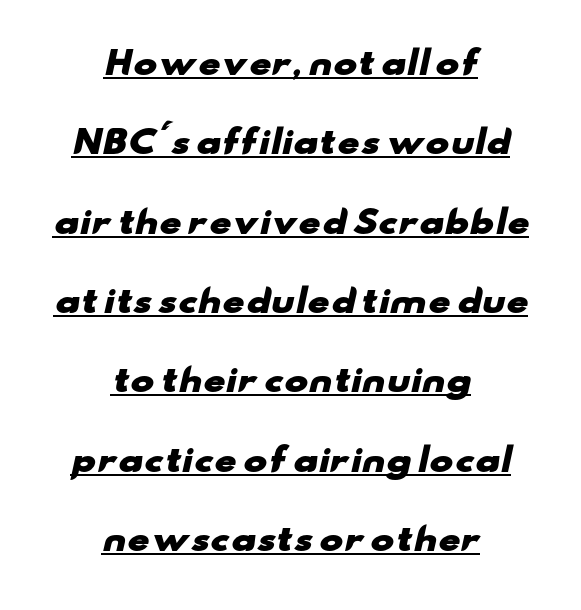
{"serif": "no", "bold": "yes", "weight": "heavy", "width": "wide", "stroke_contrast": "low", "x_height": "small", "monospaced": "no", "underline": "yes", "align": "center", "line_spacing": "loose", "line_spacing_ratio": 2.48, "letter_spacing": "normal", "letter_spacing_em": 0.0, "glyph_px": 32}
